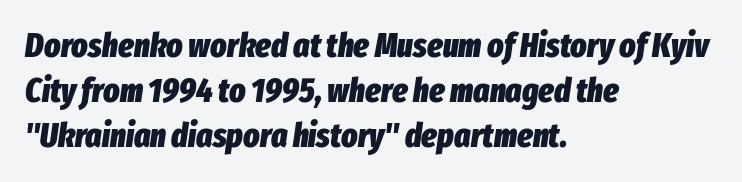
Q: Is the text bold? A: Yes.
Q: Is the text italic (slanted)? A: Yes, it leans right by about 8 degrees.
Q: Is the text underlined? A: No.
Q: How is the paragraph aligned? A: Left-aligned.
Q: Is the spacing between letters normal or unusually wide? A: Normal.
Q: Is the spacing between lines tight, normal or loose? A: Normal.
Q: Width (condensed, normal, or wide)? A: Condensed.
Q: Stroke contrast? A: Low.
Q: x-height? A: Medium.
Q: Monospaced? A: No.
